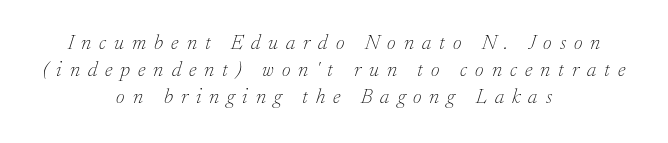
Q: Is the text bold? A: No.
Q: Is the text italic (slanted)? A: Yes, it leans right by about 17 degrees.
Q: Is the text underlined? A: No.
Q: How is the paragraph aligned? A: Centered.
Q: Is the spacing between letters normal or unusually wide? A: Unusually wide.
Q: Is the spacing between lines tight, normal or loose? A: Normal.
